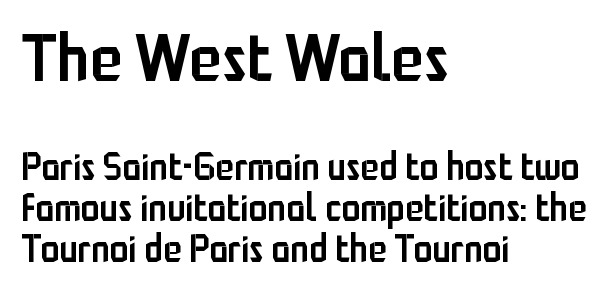
Q: Is the text bold? A: Semi-bold.
Q: Is the text italic (slanted)? A: No, it is upright.
Q: Is the typeface a serif or a sans-serif typeface? A: Sans-serif.
Q: Is the text underlined? A: No.
Q: How is the paragraph aligned? A: Left-aligned.
Q: Is the spacing between letters normal or unusually wide? A: Normal.
Q: Is the spacing between lines tight, normal or loose? A: Tight.
Q: Which block of text is set in a larger size, the first (top) or the second (bottom)? A: The first (top) one.
Q: Width (condensed, normal, or wide)? A: Condensed.
Q: Stroke contrast? A: Low.
Q: x-height? A: Medium.
Q: Monospaced? A: No.
